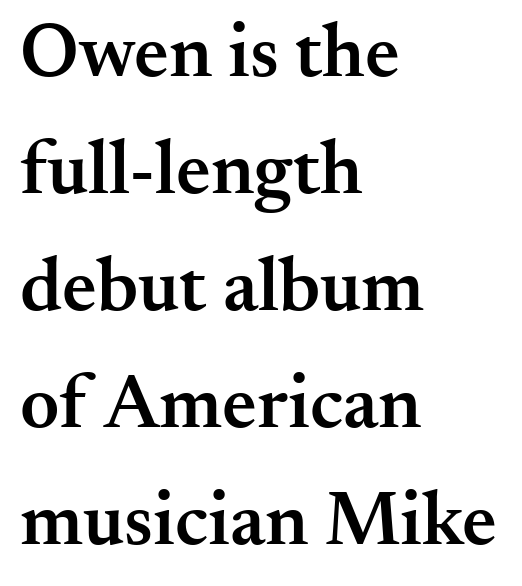
Q: Is the text bold? A: Semi-bold.
Q: Is the text italic (slanted)? A: No, it is upright.
Q: Is the typeface a serif or a sans-serif typeface? A: Serif.
Q: Is the text underlined? A: No.
Q: How is the paragraph aligned? A: Left-aligned.
Q: Is the spacing between letters normal or unusually wide? A: Normal.
Q: Is the spacing between lines tight, normal or loose? A: Normal.
Q: Width (condensed, normal, or wide)? A: Normal.
Q: Stroke contrast? A: Medium.
Q: x-height? A: Small.
Q: Monospaced? A: No.
